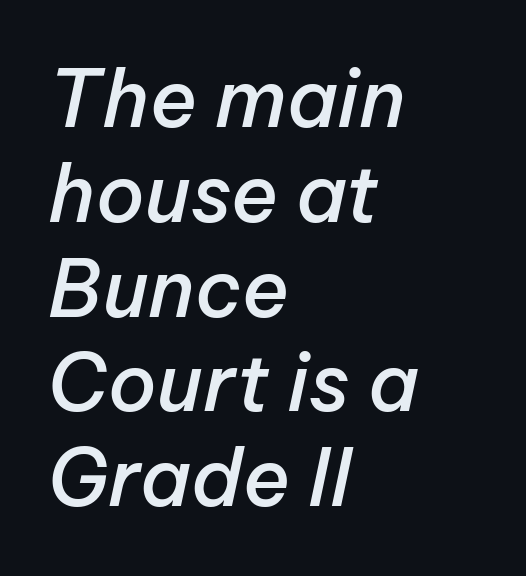
Q: Is the text bold? A: Semi-bold.
Q: Is the text italic (slanted)? A: Yes, it leans right by about 12 degrees.
Q: Is the text underlined? A: No.
Q: How is the paragraph aligned? A: Left-aligned.
Q: Is the spacing between letters normal or unusually wide? A: Normal.
Q: Width (condensed, normal, or wide)? A: Normal.
Q: Stroke contrast? A: Low.
Q: x-height? A: Medium.
Q: Monospaced? A: No.
